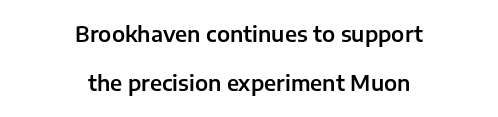
The passage shown is not underscored anywhere. Vertical strokes here are truly vertical. Leading: increased. Alignment: centered. This rendering leaves character spacing at its baseline value.
